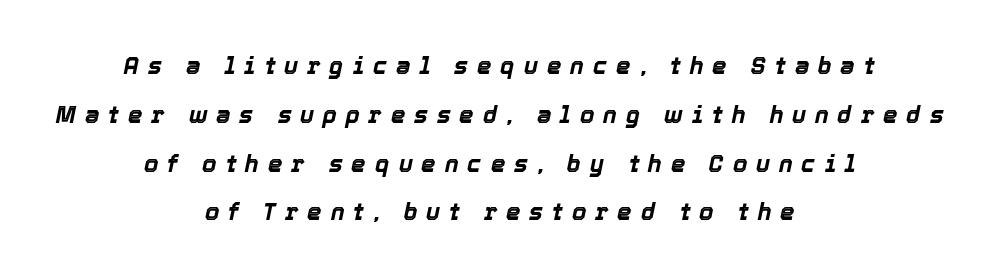
Q: Is the text bold? A: Yes.
Q: Is the text italic (slanted)? A: Yes, it leans right by about 12 degrees.
Q: Is the text underlined? A: No.
Q: How is the paragraph aligned? A: Centered.
Q: Is the spacing between letters normal or unusually wide? A: Unusually wide.
Q: Is the spacing between lines tight, normal or loose? A: Loose.
